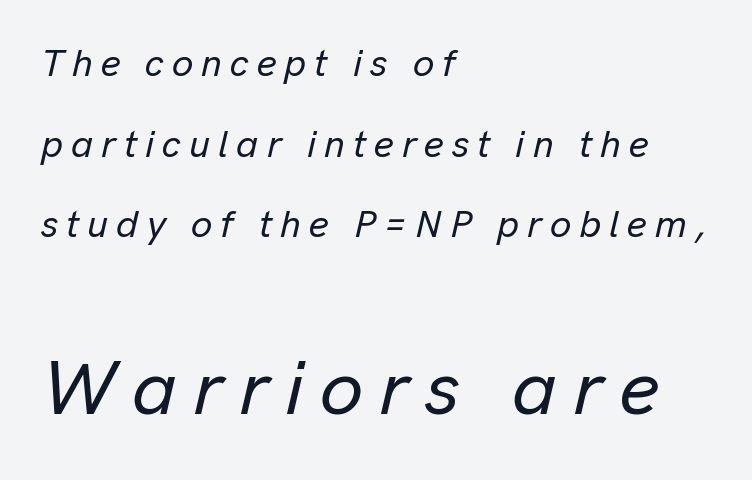
Q: Is the text italic (slanted)? A: Yes, it leans right by about 13 degrees.
Q: Is the text underlined? A: No.
Q: How is the paragraph aligned? A: Left-aligned.
Q: Is the spacing between letters normal or unusually wide? A: Unusually wide.
Q: Is the spacing between lines tight, normal or loose? A: Loose.
Q: Which block of text is set in a larger size, the first (top) or the second (bottom)? A: The second (bottom) one.
Q: Width (condensed, normal, or wide)? A: Normal.
Q: Stroke contrast? A: Low.
Q: x-height? A: Medium.
Q: Monospaced? A: No.
